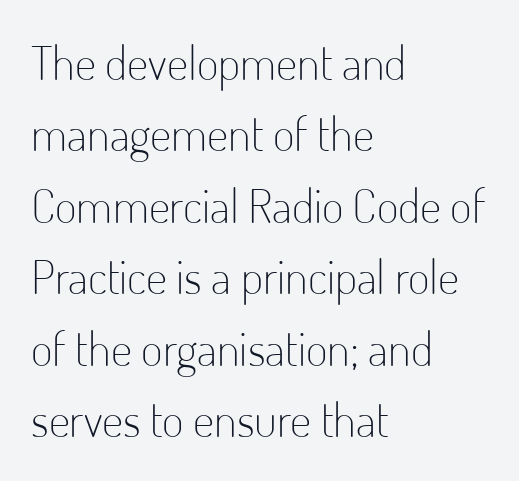
Quick note: not italic, upright. No word sits above an underline. A typesetter would call this proportional, since set widths differ per character. The setting favours the left margin, as ordinary paragraphs usually do.
